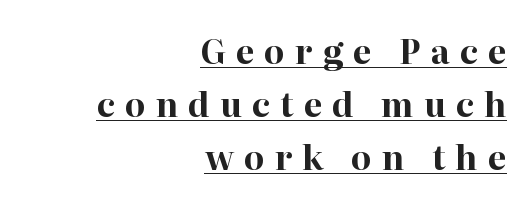
The image shows 33 px bold serif type, upright; set right-aligned, normal line spacing (1.61x), unusually wide letter spacing (+0.31 em), underlined; high stroke contrast and a medium x-height.
